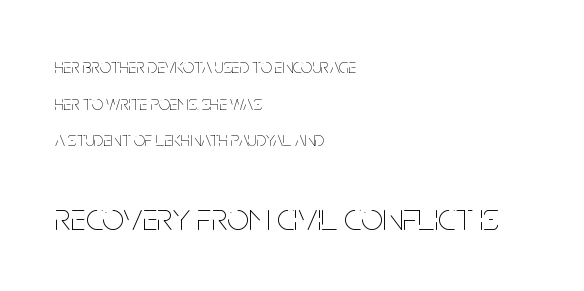
Upright lettering throughout. Tracking here is standard; glyphs follow each other at the usual distance. Nobody drew a line under any word here. The face used here appears at its bigger size in the lower chunk. All the whitespace from short lines collects on the right.
